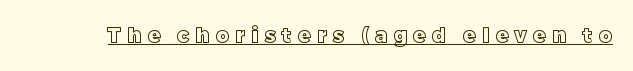
Q: Is the text italic (slanted)? A: No, it is upright.
Q: Is the text underlined? A: Yes.
Q: Is the spacing between letters normal or unusually wide? A: Unusually wide.
